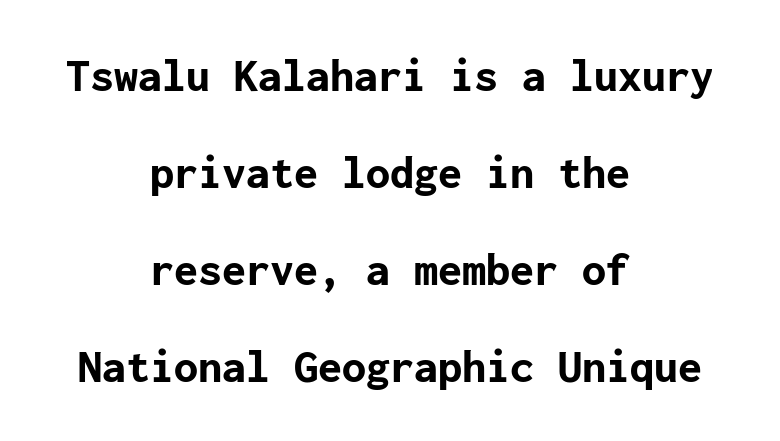
Q: Is the text bold? A: Yes.
Q: Is the text italic (slanted)? A: No, it is upright.
Q: Is the typeface a serif or a sans-serif typeface? A: Sans-serif.
Q: Is the text underlined? A: No.
Q: How is the paragraph aligned? A: Centered.
Q: Is the spacing between letters normal or unusually wide? A: Normal.
Q: Is the spacing between lines tight, normal or loose? A: Loose.
Q: Width (condensed, normal, or wide)? A: Normal.
Q: Stroke contrast? A: Low.
Q: x-height? A: Medium.
